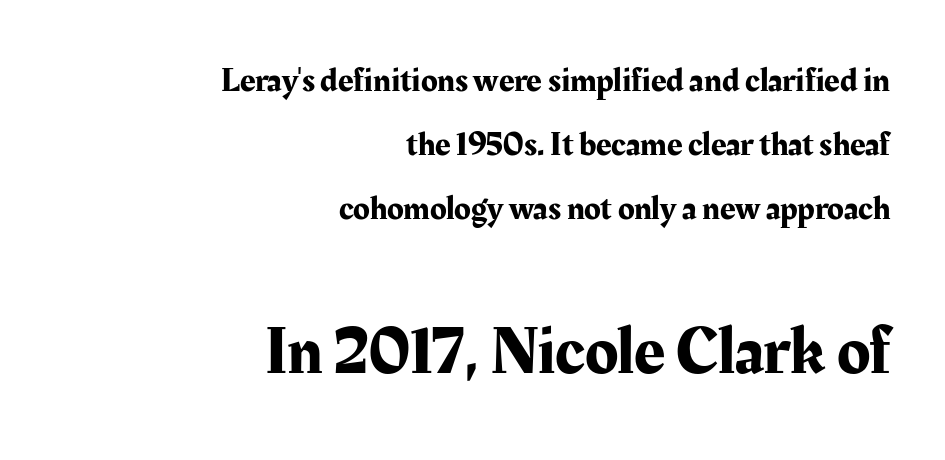
The image shows 68 px serif type, upright; set right-aligned, line spacing 1.88x, normal letter spacing, not underlined; the second (bottom) block is 2.0x larger; medium stroke contrast and a medium x-height.
